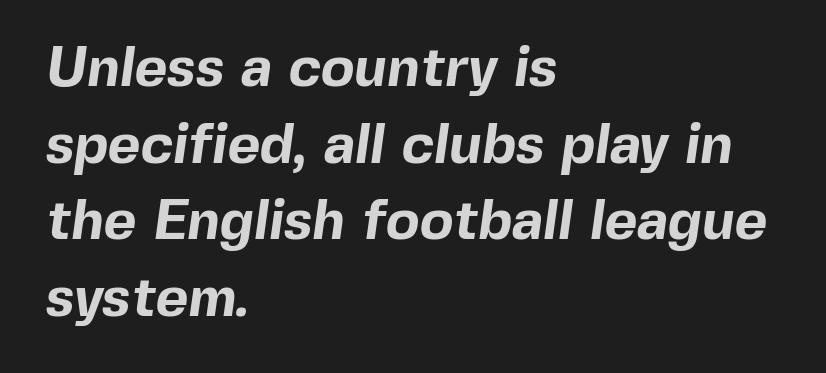
The image shows 56 px bold sans-serif type; set left-aligned, normal line spacing (1.37x), normal letter spacing, not underlined; a medium x-height.
